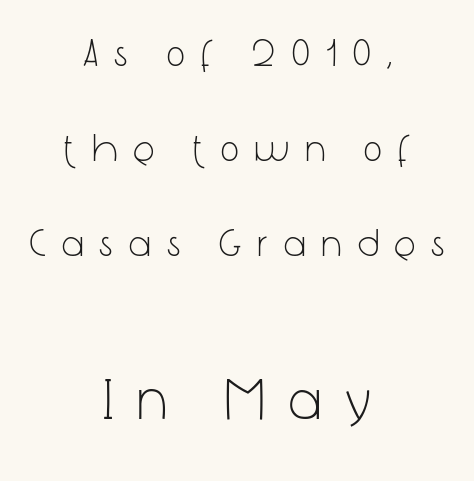
Q: Is the text bold? A: No.
Q: Is the text italic (slanted)? A: No, it is upright.
Q: Is the typeface a serif or a sans-serif typeface? A: Sans-serif.
Q: Is the text underlined? A: No.
Q: How is the paragraph aligned? A: Centered.
Q: Is the spacing between letters normal or unusually wide? A: Unusually wide.
Q: Is the spacing between lines tight, normal or loose? A: Loose.
Q: Which block of text is set in a larger size, the first (top) or the second (bottom)? A: The second (bottom) one.
Q: Width (condensed, normal, or wide)? A: Condensed.
Q: Stroke contrast? A: Low.
Q: x-height? A: Medium.
Q: Monospaced? A: No.
